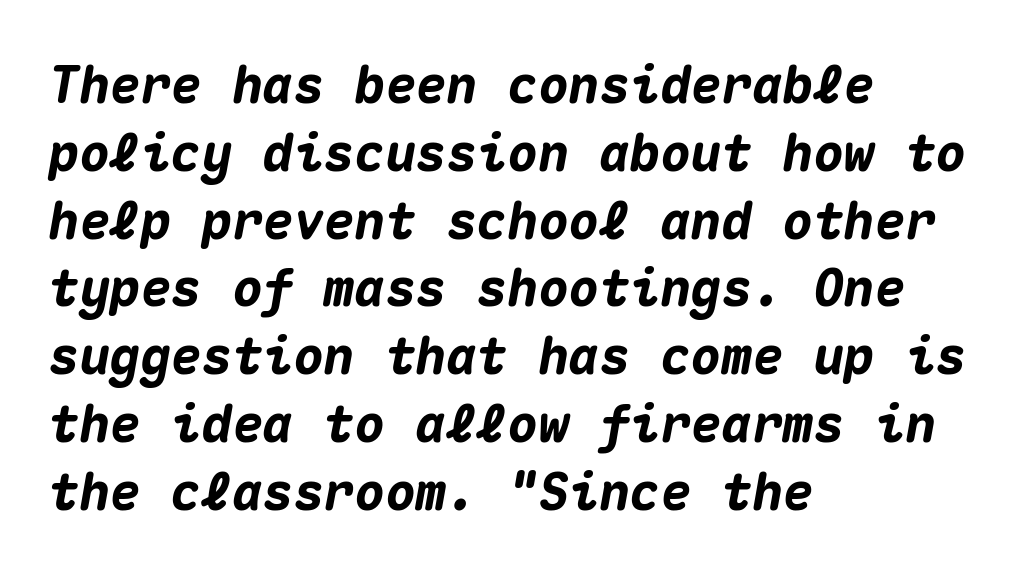
Q: Is the text bold? A: Yes.
Q: Is the text italic (slanted)? A: Yes, it leans right by about 10 degrees.
Q: Is the text underlined? A: No.
Q: How is the paragraph aligned? A: Left-aligned.
Q: Is the spacing between letters normal or unusually wide? A: Normal.
Q: Is the spacing between lines tight, normal or loose? A: Normal.
Q: Width (condensed, normal, or wide)? A: Normal.
Q: Stroke contrast? A: Medium.
Q: x-height? A: Medium.
Q: Monospaced? A: Yes.
